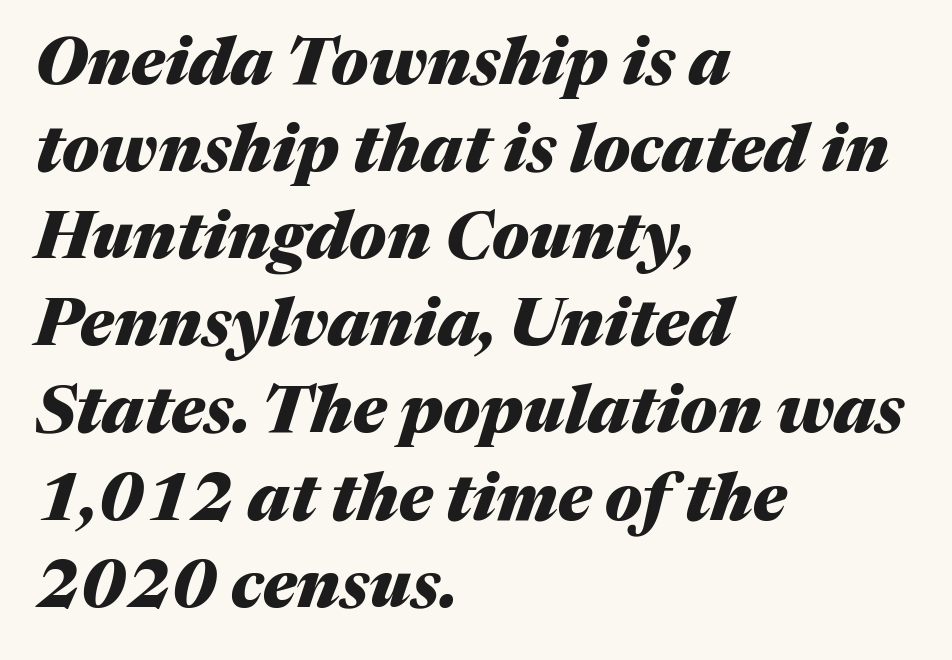
{"italic": "yes", "lean": "right", "slant_degrees": 17, "bold": "yes", "weight": "heavy", "width": "normal", "stroke_contrast": "medium", "x_height": "medium", "monospaced": "no", "underline": "no", "align": "left", "line_spacing": "normal", "line_spacing_ratio": 1.32, "letter_spacing": "normal", "letter_spacing_em": 0.0, "glyph_px": 66}
